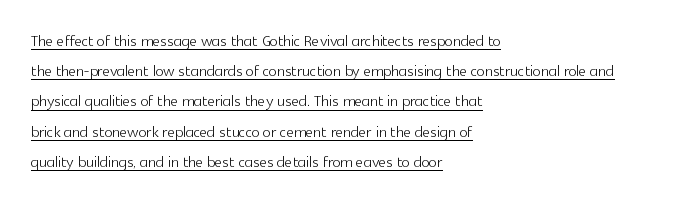
Q: Is the text bold? A: No.
Q: Is the text italic (slanted)? A: No, it is upright.
Q: Is the text underlined? A: Yes.
Q: How is the paragraph aligned? A: Left-aligned.
Q: Is the spacing between letters normal or unusually wide? A: Normal.
Q: Is the spacing between lines tight, normal or loose? A: Normal.
